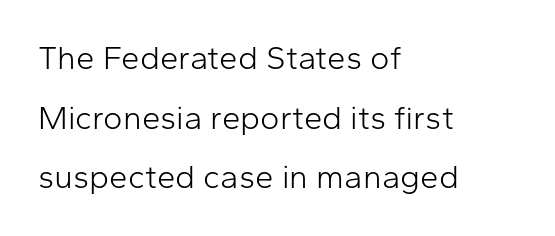
Q: Is the text bold? A: No.
Q: Is the text italic (slanted)? A: No, it is upright.
Q: Is the typeface a serif or a sans-serif typeface? A: Sans-serif.
Q: Is the text underlined? A: No.
Q: How is the paragraph aligned? A: Left-aligned.
Q: Is the spacing between letters normal or unusually wide? A: Normal.
Q: Width (condensed, normal, or wide)? A: Normal.
Q: Stroke contrast? A: Low.
Q: x-height? A: Medium.
Q: Monospaced? A: No.
